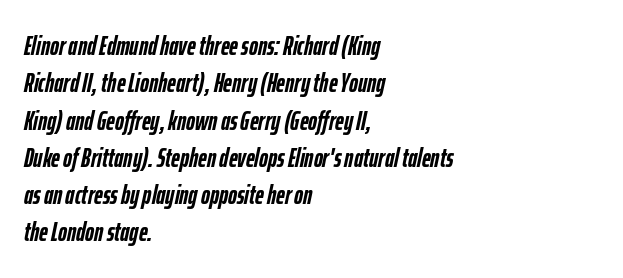
Q: Is the text bold? A: Yes.
Q: Is the text italic (slanted)? A: Yes, it leans right by about 12 degrees.
Q: Is the text underlined? A: No.
Q: How is the paragraph aligned? A: Left-aligned.
Q: Is the spacing between letters normal or unusually wide? A: Normal.
Q: Is the spacing between lines tight, normal or loose? A: Normal.
